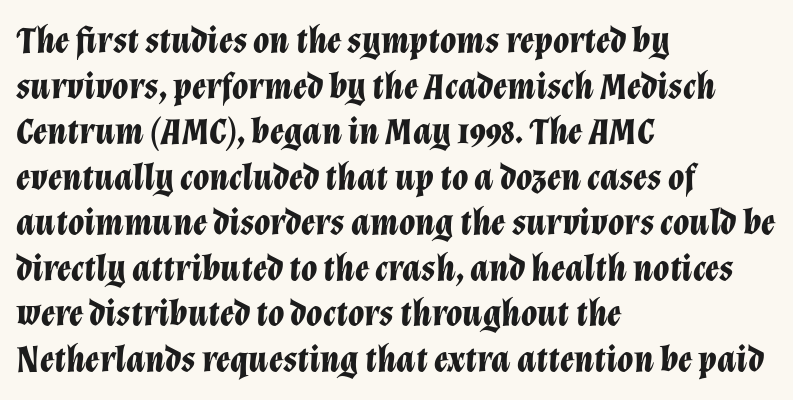
Words float on clear page, feet unadorned. The typesetter chose a ragged-right arrangement here. The passage shown leans; its letterforms are oblique. This sample has the flowing, uneven cadence of proportional lettering.
